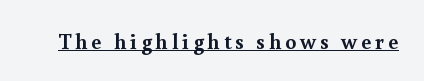
Q: Is the text bold? A: Yes.
Q: Is the text italic (slanted)? A: No, it is upright.
Q: Is the text underlined? A: Yes.
